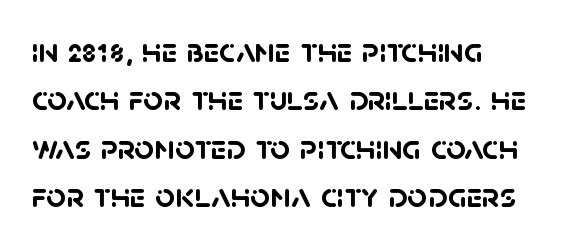
The image shows 35 px semibold sans-serif type; set normal line spacing (1.38x), normal letter spacing, not underlined; low stroke contrast and a large x-height.
